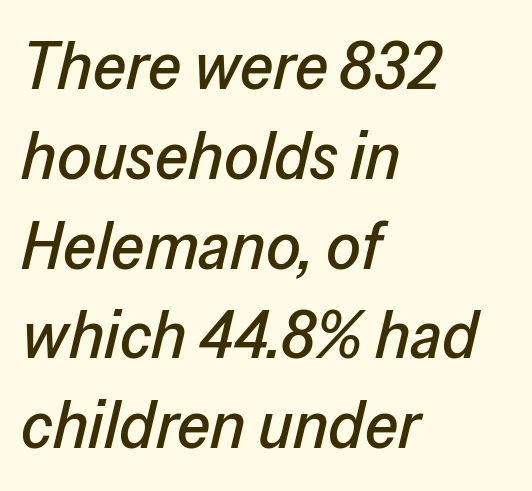
Q: Is the text italic (slanted)? A: Yes, it leans right by about 13 degrees.
Q: Is the text underlined? A: No.
Q: How is the paragraph aligned? A: Left-aligned.
Q: Is the spacing between letters normal or unusually wide? A: Normal.
Q: Is the spacing between lines tight, normal or loose? A: Normal.
Q: Width (condensed, normal, or wide)? A: Normal.
Q: Stroke contrast? A: Low.
Q: x-height? A: Medium.
Q: Monospaced? A: No.
